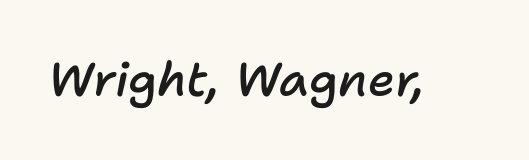
A fair bit of extra ink — the face is semibold, not bold. The line texture is even and compact thanks to regular tracking. Rendered with sloped, italic letterforms. Only glyphs here, with clear space below each row. Here the designer chose a conventional face with non-uniform glyph widths.
